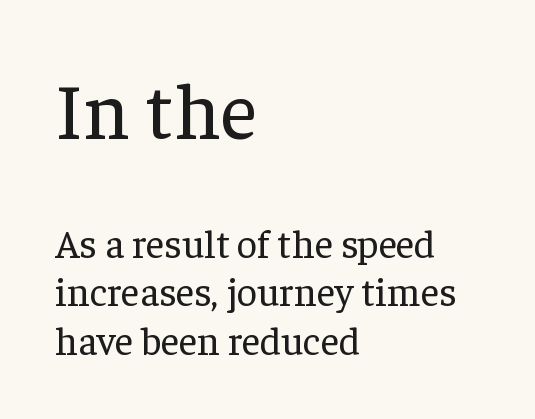
When letters stand straight like this, we call the style roman or upright. Caption: multi-line text, flush left, ragged right. The type family on display is of the serif kind. Whoever set this made the first block the dominant, larger element. Here the designer chose a conventional face with non-uniform glyph widths.
